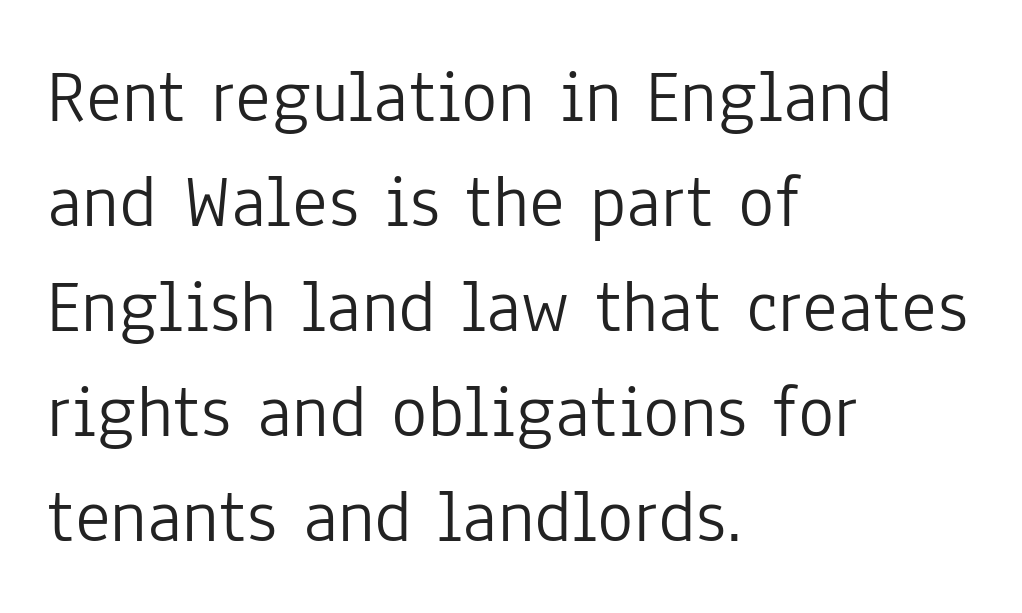
Q: Is the text bold? A: No.
Q: Is the text italic (slanted)? A: No, it is upright.
Q: Is the typeface a serif or a sans-serif typeface? A: Sans-serif.
Q: Is the text underlined? A: No.
Q: How is the paragraph aligned? A: Left-aligned.
Q: Is the spacing between letters normal or unusually wide? A: Normal.
Q: Is the spacing between lines tight, normal or loose? A: Normal.
Q: Width (condensed, normal, or wide)? A: Condensed.
Q: Stroke contrast? A: Low.
Q: x-height? A: Medium.
Q: Monospaced? A: No.
